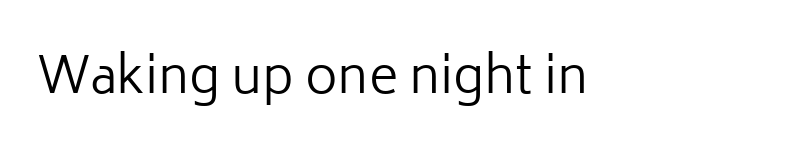
The image shows 50 px regular-weight sans-serif type, upright; set normal letter spacing, not underlined; low stroke contrast and a medium x-height.
